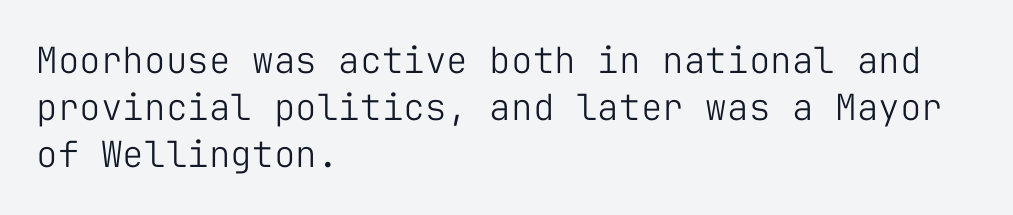
You could count columns in this text — the font is strictly monospaced. The line texture is even and compact thanks to regular tracking. Posture: upright roman. The characters display no serif detailing; their extremities are plain.
